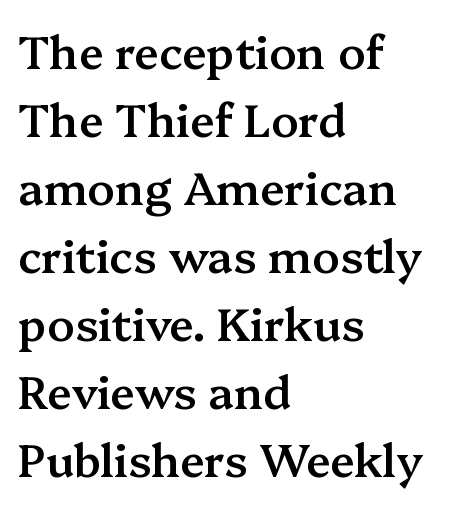
Q: Is the text bold? A: Semi-bold.
Q: Is the text italic (slanted)? A: No, it is upright.
Q: Is the typeface a serif or a sans-serif typeface? A: Serif.
Q: Is the text underlined? A: No.
Q: How is the paragraph aligned? A: Left-aligned.
Q: Is the spacing between letters normal or unusually wide? A: Normal.
Q: Is the spacing between lines tight, normal or loose? A: Normal.
Q: Width (condensed, normal, or wide)? A: Normal.
Q: Stroke contrast? A: Medium.
Q: x-height? A: Medium.
Q: Monospaced? A: No.
